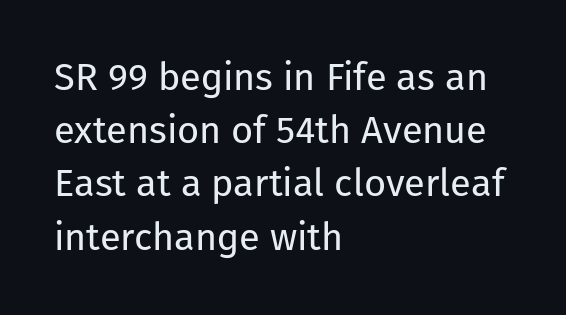
Q: Is the text bold? A: No.
Q: Is the text italic (slanted)? A: No, it is upright.
Q: Is the typeface a serif or a sans-serif typeface? A: Sans-serif.
Q: Is the text underlined? A: No.
Q: How is the paragraph aligned? A: Left-aligned.
Q: Is the spacing between letters normal or unusually wide? A: Normal.
Q: Is the spacing between lines tight, normal or loose? A: Normal.
Q: Width (condensed, normal, or wide)? A: Normal.
Q: Stroke contrast? A: Low.
Q: x-height? A: Medium.
Q: Monospaced? A: No.
